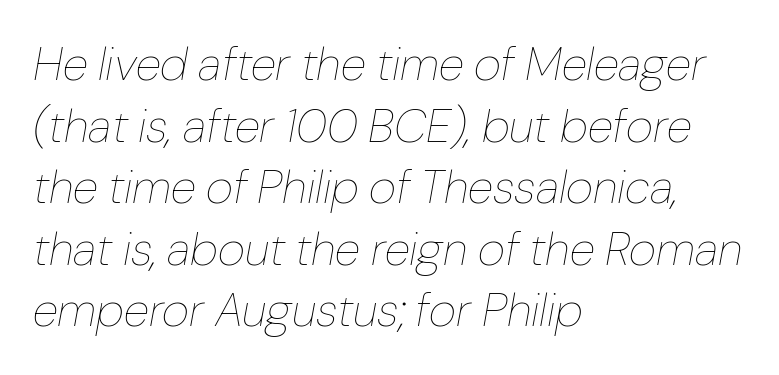
This rendering features lettering with no underline. The weight tops out at a normal text grade. Compared with typical paragraphs, the rows here are spaced about the same. A typesetter would call this proportional, since set widths differ per character. The type is set solid horizontally, with unmodified tracking.
